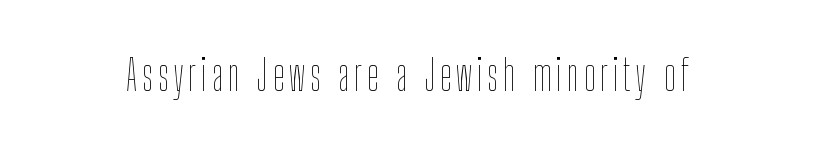
Q: Is the text bold? A: No.
Q: Is the text italic (slanted)? A: No, it is upright.
Q: Is the text underlined? A: No.
Q: Width (condensed, normal, or wide)? A: Condensed.
Q: Stroke contrast? A: Low.
Q: x-height? A: Medium.
Q: Monospaced? A: No.
